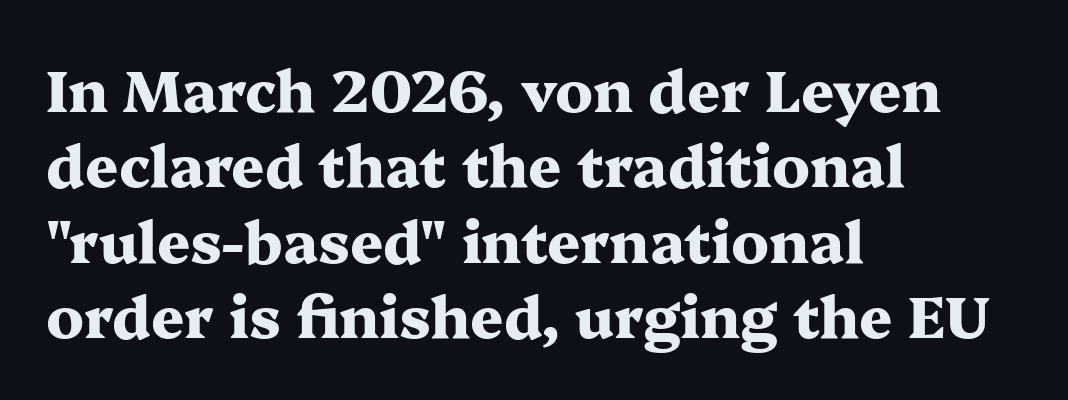
Q: Is the text bold? A: Yes.
Q: Is the text italic (slanted)? A: No, it is upright.
Q: Is the typeface a serif or a sans-serif typeface? A: Serif.
Q: Is the text underlined? A: No.
Q: How is the paragraph aligned? A: Left-aligned.
Q: Is the spacing between letters normal or unusually wide? A: Normal.
Q: Is the spacing between lines tight, normal or loose? A: Normal.
Q: Width (condensed, normal, or wide)? A: Wide.
Q: Stroke contrast? A: Medium.
Q: x-height? A: Medium.
Q: Monospaced? A: No.
